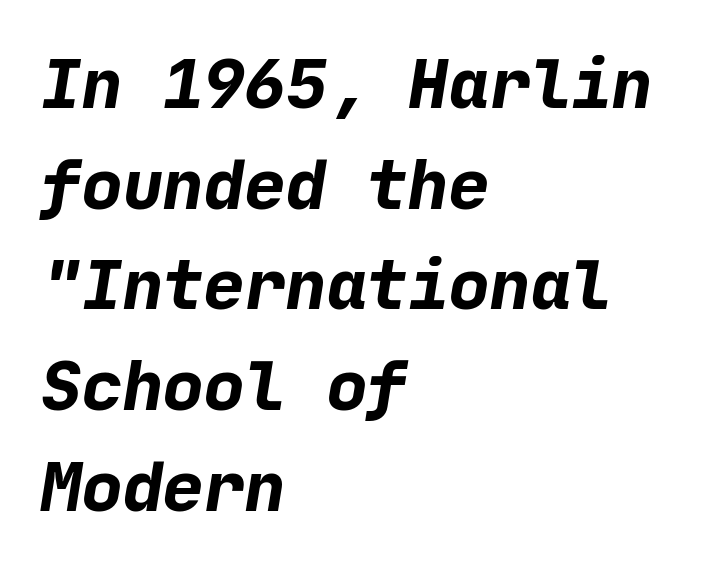
The image shows 68 px bold sans-serif type; set left-aligned, normal line spacing (1.48x), normal letter spacing, not underlined; low stroke contrast and a medium x-height.
